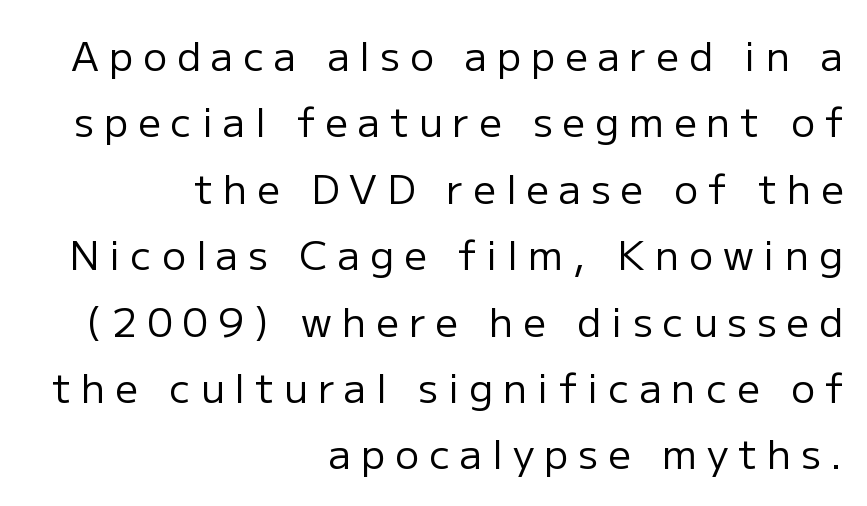
Compared with a flush-left layout, this one pins lines to the opposite, right side. Regarding leading, the lines here are spaced in the standard way. Tall strokes in this sample are plumb rather than angled. Short note: letters widely spaced. What kind of face is this? One without serifs — a sans.
